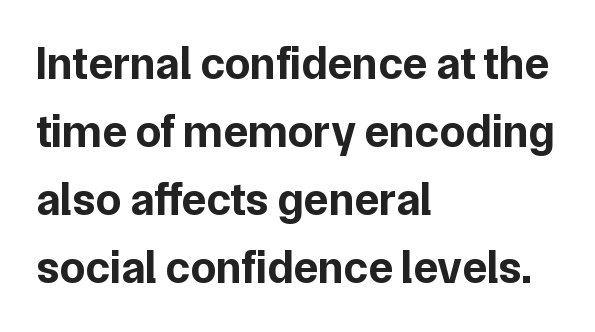
Q: Is the text bold? A: Yes.
Q: Is the text italic (slanted)? A: No, it is upright.
Q: Is the typeface a serif or a sans-serif typeface? A: Sans-serif.
Q: Is the text underlined? A: No.
Q: How is the paragraph aligned? A: Left-aligned.
Q: Is the spacing between letters normal or unusually wide? A: Normal.
Q: Is the spacing between lines tight, normal or loose? A: Normal.
Q: Width (condensed, normal, or wide)? A: Normal.
Q: Stroke contrast? A: Low.
Q: x-height? A: Medium.
Q: Monospaced? A: No.
